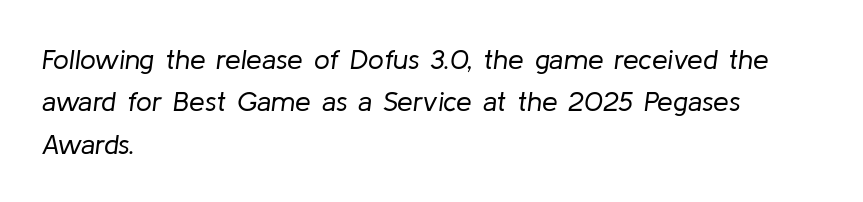
{"italic": "yes", "lean": "right", "slant_degrees": 8, "bold": "no", "weight": "regular", "width": "normal", "stroke_contrast": "low", "x_height": "medium", "monospaced": "no", "underline": "no", "align": "left", "line_spacing": "normal", "line_spacing_ratio": 1.51, "letter_spacing": "normal", "letter_spacing_em": 0.0, "glyph_px": 28}
